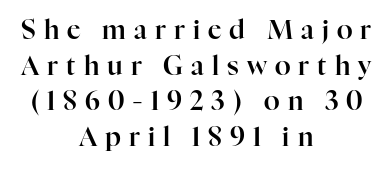
Does the lettering tilt? It doesn't — this is upright. Compared with typical paragraphs, the rows here are spaced about the same. These lines stack symmetrically, like a column narrowing and widening about its center. Plain, unruled lines of type.
